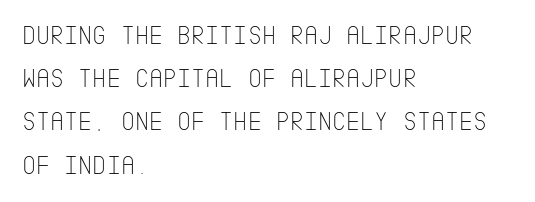
Q: Is the text bold? A: No.
Q: Is the text italic (slanted)? A: No, it is upright.
Q: Is the text underlined? A: No.
Q: How is the paragraph aligned? A: Left-aligned.
Q: Is the spacing between letters normal or unusually wide? A: Normal.
Q: Is the spacing between lines tight, normal or loose? A: Normal.
